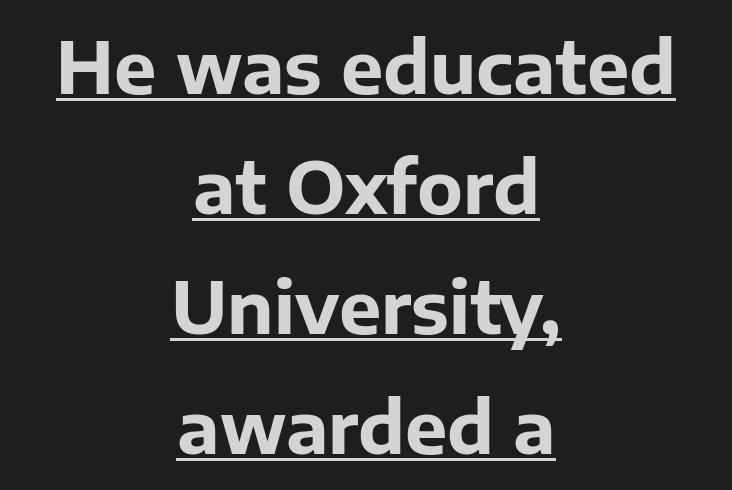
The image shows 71 px bold sans-serif type, upright; set centered, normal line spacing (1.69x), normal letter spacing, underlined; low stroke contrast and a medium x-height.
